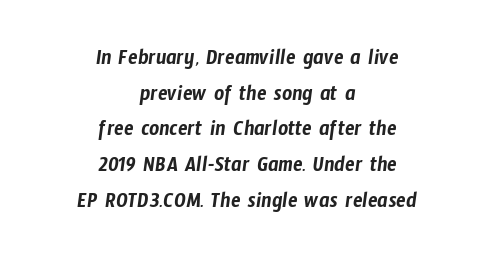
The image shows 22 px text type; set centered, normal line spacing (1.62x), normal letter spacing, not underlined.
